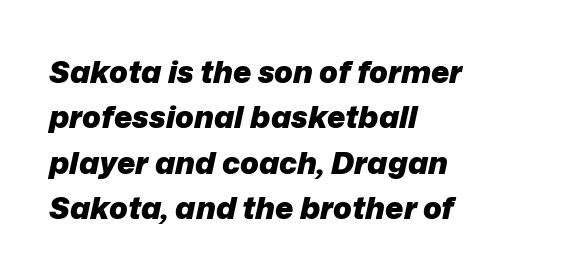
Q: Is the text bold? A: Yes.
Q: Is the text italic (slanted)? A: Yes, it leans right by about 12 degrees.
Q: Is the text underlined? A: No.
Q: How is the paragraph aligned? A: Left-aligned.
Q: Is the spacing between letters normal or unusually wide? A: Normal.
Q: Is the spacing between lines tight, normal or loose? A: Normal.
Q: Width (condensed, normal, or wide)? A: Normal.
Q: Stroke contrast? A: Low.
Q: x-height? A: Medium.
Q: Monospaced? A: No.
